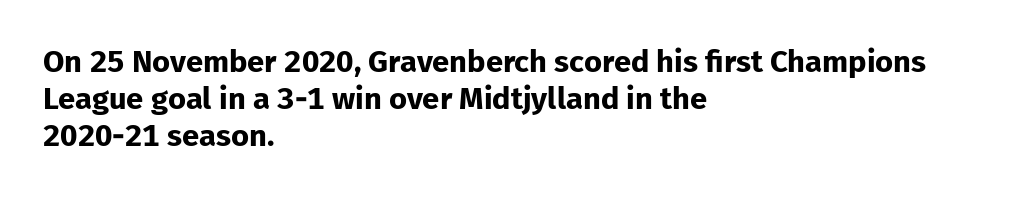
Q: Is the text bold? A: Yes.
Q: Is the text italic (slanted)? A: No, it is upright.
Q: Is the typeface a serif or a sans-serif typeface? A: Sans-serif.
Q: Is the text underlined? A: No.
Q: How is the paragraph aligned? A: Left-aligned.
Q: Is the spacing between letters normal or unusually wide? A: Normal.
Q: Width (condensed, normal, or wide)? A: Normal.
Q: Stroke contrast? A: Low.
Q: x-height? A: Medium.
Q: Monospaced? A: No.
